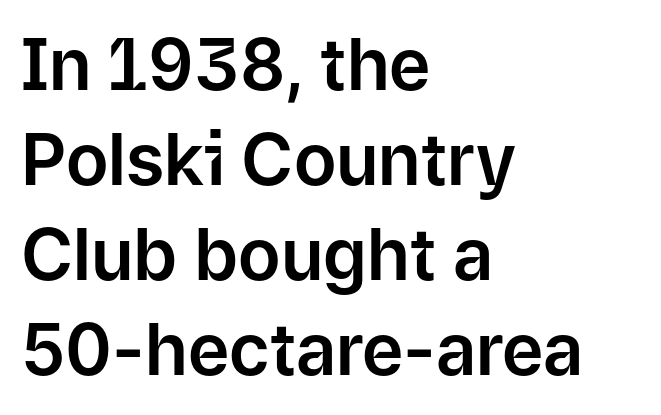
{"serif": "no", "italic": "no", "width": "normal", "stroke_contrast": "low", "x_height": "medium", "monospaced": "no", "underline": "no", "align": "left", "line_spacing": "normal", "line_spacing_ratio": 1.34, "letter_spacing": "normal", "letter_spacing_em": 0.0, "glyph_px": 71}
